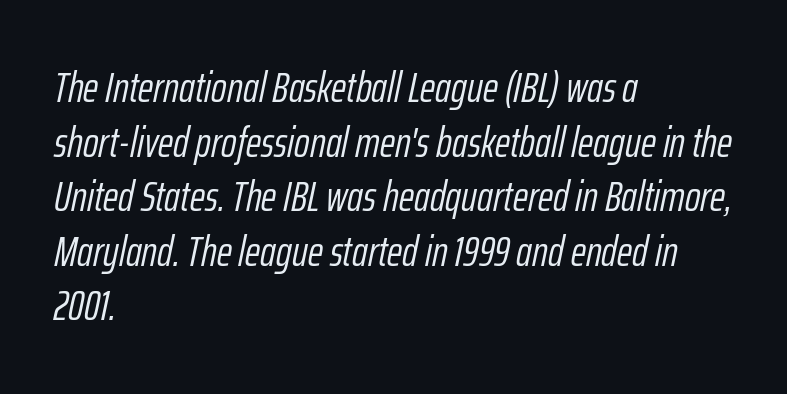
Look at the tracking — it's just the regular setting, nothing added. Rows of type keep a routine distance in the vertical direction. Counters stay open thanks to moderate or lighter strokes. Is the type slanted? Yes — the strokes lean at a clear angle. A classic flush-left, rag-right setting is used for this passage. Bare-footed words on every line.
